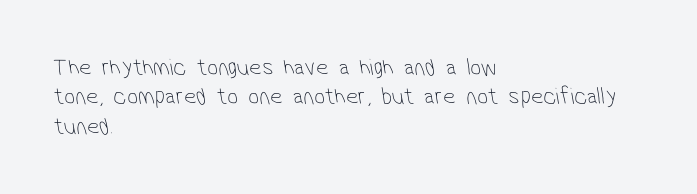
No extra tracking has been applied to these lines. The typesetting does not lean heavy: it is not bold. In CSS terms this would be text-align: left. Decoration check: the copy has no underline.
